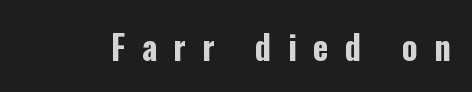
The image shows 33 px bold, condensed sans-serif type, upright; set unusually wide letter spacing (+0.49 em), not underlined; low stroke contrast and a medium x-height.
